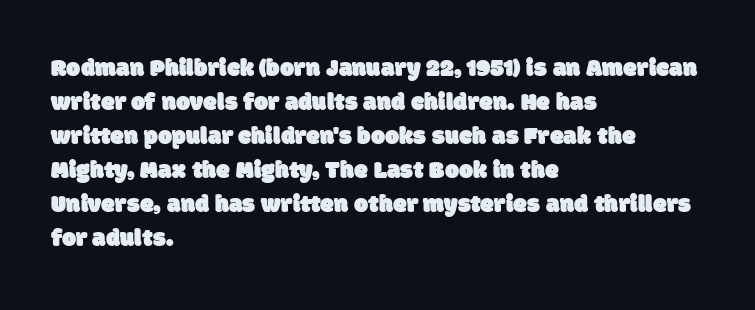
The image shows 25 px text type; set left-aligned, normal line spacing (1.36x), normal letter spacing, not underlined.
